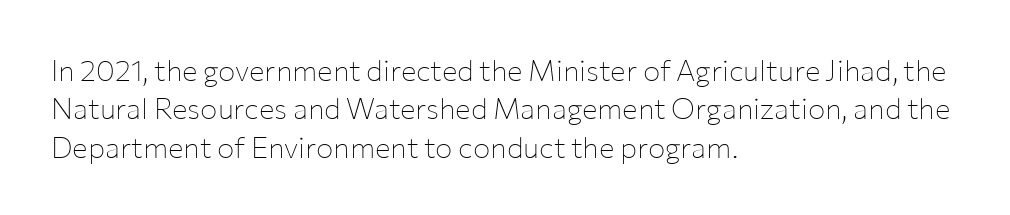
{"serif": "no", "italic": "no", "bold": "no", "weight": "thin", "width": "normal", "stroke_contrast": "low", "x_height": "medium", "monospaced": "no", "underline": "no", "align": "left", "line_spacing": "normal", "line_spacing_ratio": 1.32, "letter_spacing": "normal", "letter_spacing_em": 0.0, "glyph_px": 29}
